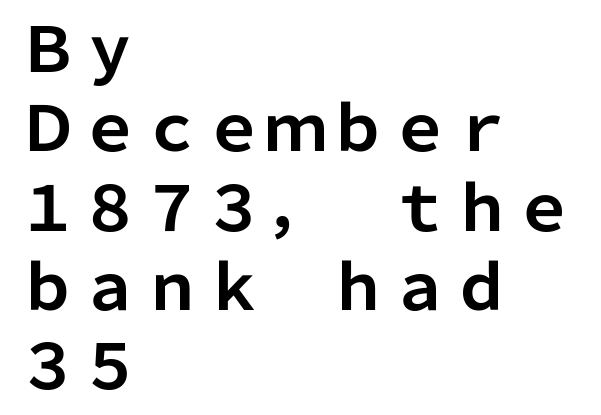
These lines carry a lot of weight — the face is fully bold. Is the block centered? No — it sits flush against the left margin. The typeface chosen for these lines omits serifs. Any mark beneath the type? The region is blank.
